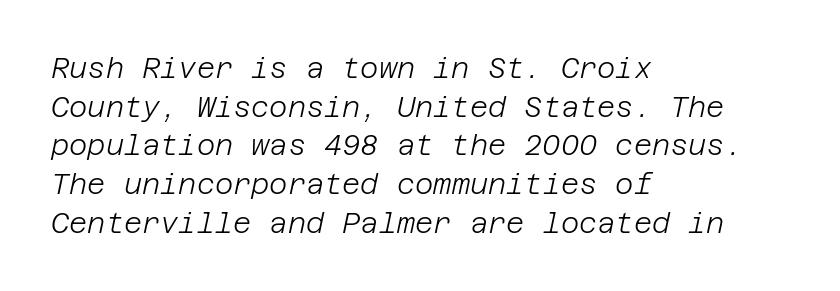
Casual observation: everything's shoved over to the left. This rendering features lettering with no underline. This block has exactly the height ordinary leading produces. Notice how the stems are inclined rather than vertical — that's the hallmark of italics.
